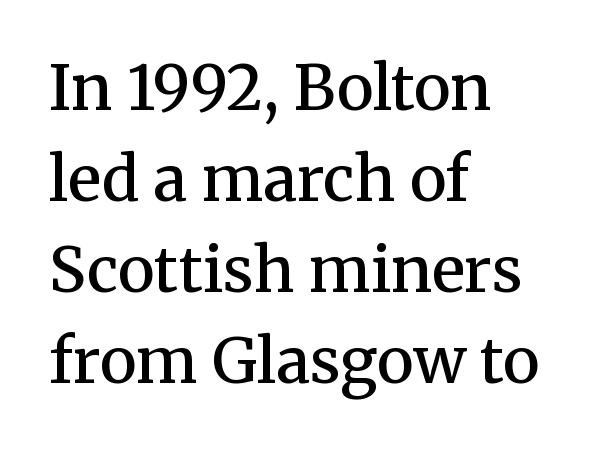
The image shows 62 px semibold serif type, upright; set left-aligned, normal line spacing (1.47x), normal letter spacing, not underlined; medium stroke contrast and a medium x-height.
